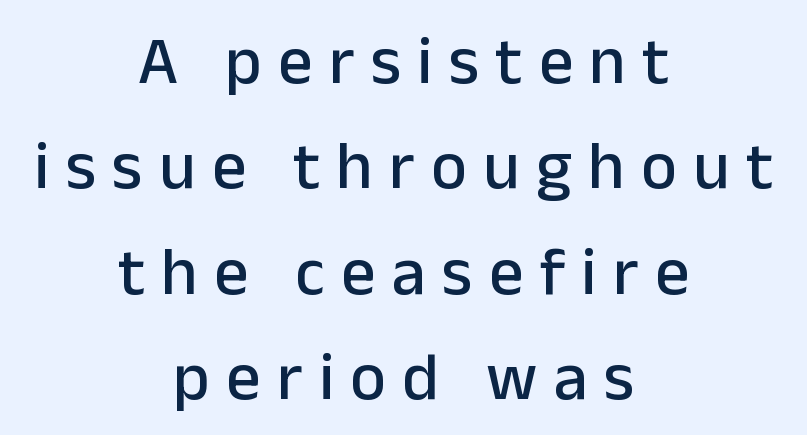
{"serif": "no", "italic": "no", "width": "normal", "stroke_contrast": "low", "x_height": "medium", "monospaced": "no", "underline": "no", "align": "center", "line_spacing": "normal", "line_spacing_ratio": 1.55, "letter_spacing": "wide", "letter_spacing_em": 0.24, "glyph_px": 68}
